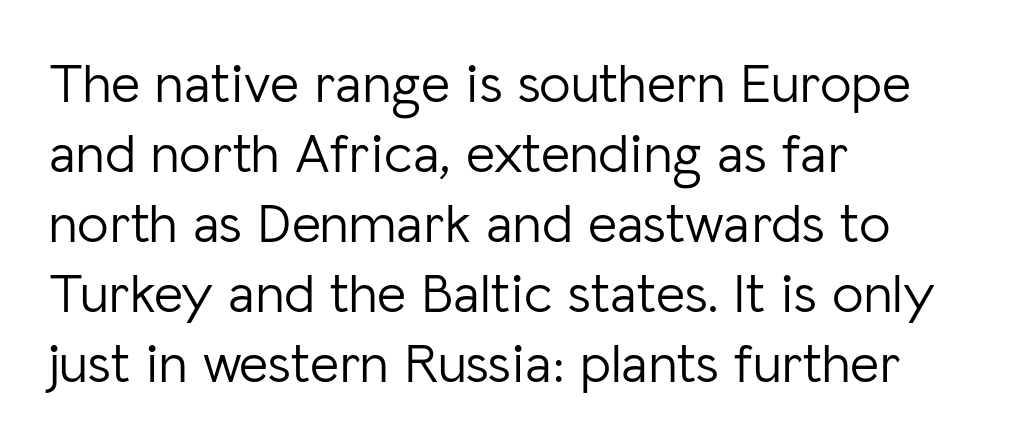
Q: Is the text bold? A: No.
Q: Is the text italic (slanted)? A: No, it is upright.
Q: Is the typeface a serif or a sans-serif typeface? A: Sans-serif.
Q: Is the text underlined? A: No.
Q: How is the paragraph aligned? A: Left-aligned.
Q: Is the spacing between letters normal or unusually wide? A: Normal.
Q: Is the spacing between lines tight, normal or loose? A: Normal.
Q: Width (condensed, normal, or wide)? A: Normal.
Q: Stroke contrast? A: Low.
Q: x-height? A: Medium.
Q: Monospaced? A: No.
